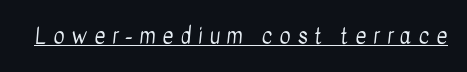
Q: Is the text bold? A: No.
Q: Is the text underlined? A: Yes.
Q: Is the spacing between letters normal or unusually wide? A: Unusually wide.
